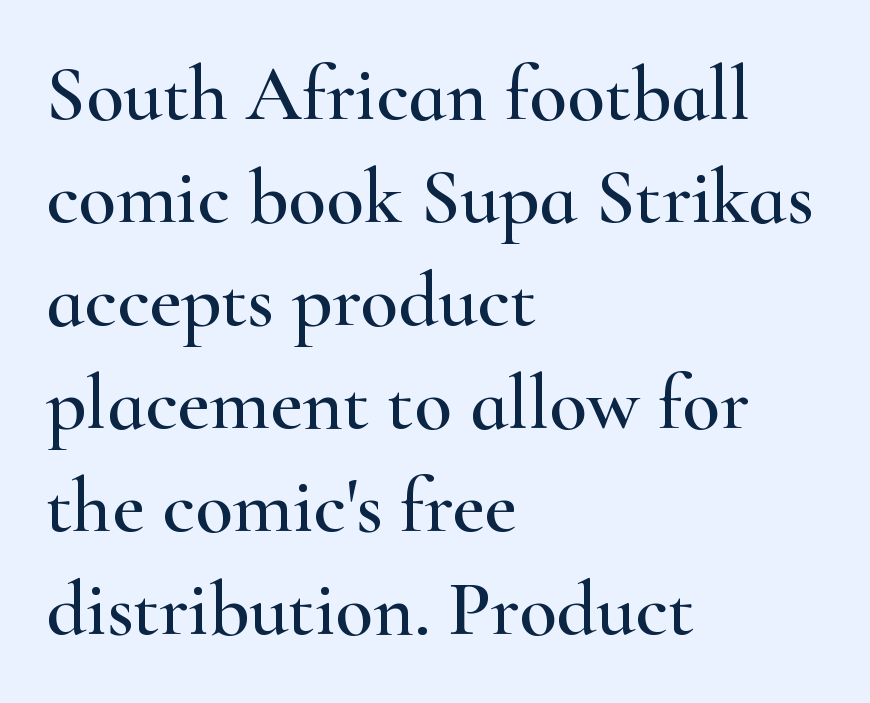
You could call the tracking neutral — neither tight nor loose. The characters display serif detailing at their extremities. This sample has the flowing, uneven cadence of proportional lettering. Underline: absent. Italic? Not at all — the glyphs are vertical. Interline gaps are of average width in this sample.
